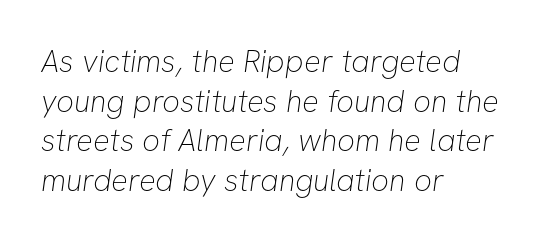
{"serif": "no", "bold": "no", "weight": "thin", "width": "normal", "stroke_contrast": "low", "x_height": "medium", "monospaced": "no", "underline": "no", "align": "left", "line_spacing": "normal", "line_spacing_ratio": 1.28, "letter_spacing": "normal", "letter_spacing_em": 0.0, "glyph_px": 31}
